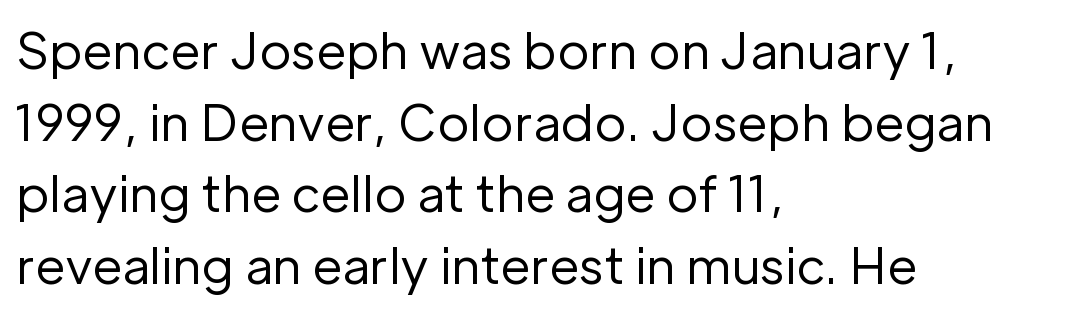
Q: Is the text bold? A: No.
Q: Is the text italic (slanted)? A: No, it is upright.
Q: Is the typeface a serif or a sans-serif typeface? A: Sans-serif.
Q: Is the text underlined? A: No.
Q: How is the paragraph aligned? A: Left-aligned.
Q: Is the spacing between letters normal or unusually wide? A: Normal.
Q: Is the spacing between lines tight, normal or loose? A: Normal.
Q: Width (condensed, normal, or wide)? A: Normal.
Q: Stroke contrast? A: Low.
Q: x-height? A: Medium.
Q: Monospaced? A: No.
